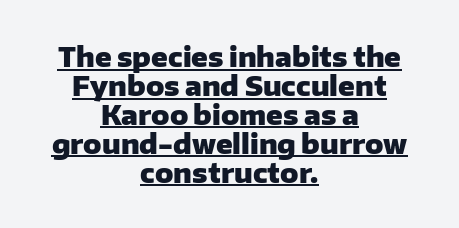
The image shows 27 px bold type, upright; set centered, tight line spacing (1.07x), normal letter spacing, underlined.
